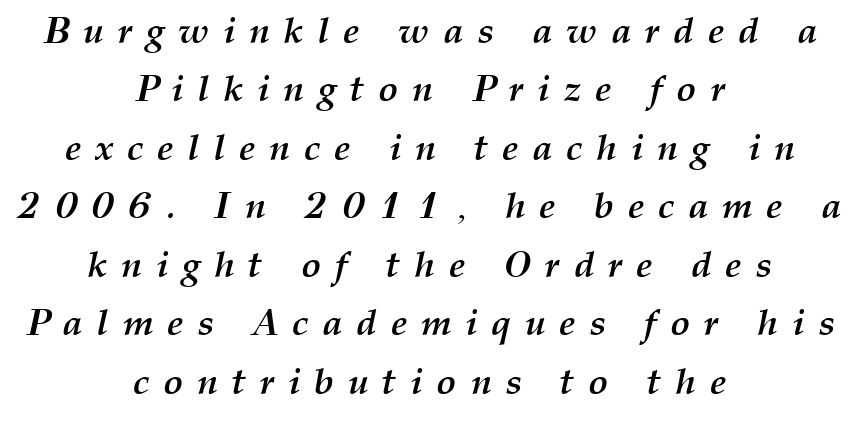
These lines have a slow, spaced-out rhythm from letter to letter. Clear beneath every line of the passage. The letters advance in unequal steps, a hallmark of proportional type. Does the copy run flush right? No — it is centered line by line. Every letter is thick-stroked: bold, no question. Regarding leading, the lines here are spaced in the standard way.
